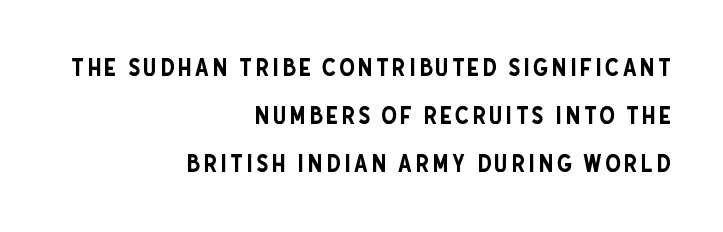
Whoever set this chose breathing room over compactness in the vertical rhythm. The rag falls on the left side of this text block. Glance below the letters and you will spot only blank space. Upright lettering throughout.
